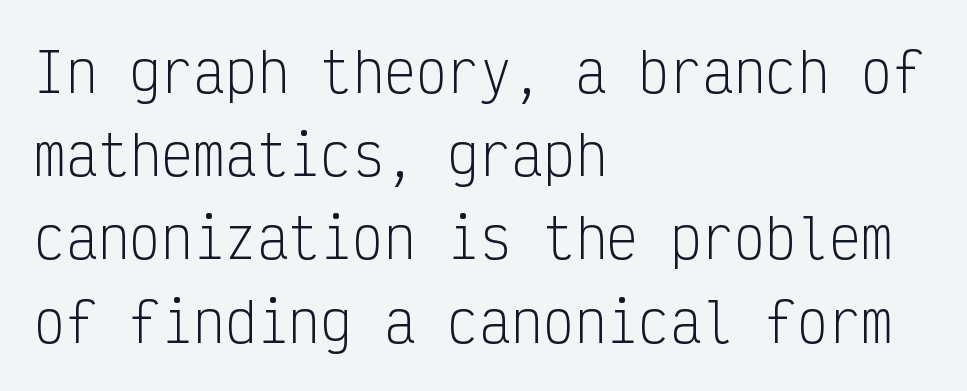
The image shows 53 px light, condensed sans-serif type, upright, monospaced; set left-aligned, normal line spacing (1.57x), normal letter spacing, not underlined; low stroke contrast and a medium x-height.
